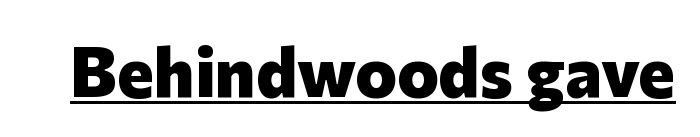
The image shows 70 px heavy sans-serif type, upright; set normal letter spacing, underlined; low stroke contrast and a medium x-height.
